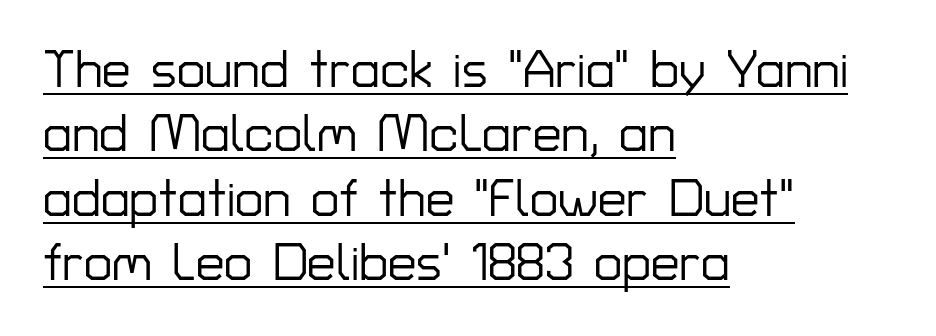
Q: Is the text italic (slanted)? A: No, it is upright.
Q: Is the typeface a serif or a sans-serif typeface? A: Sans-serif.
Q: Is the text underlined? A: Yes.
Q: How is the paragraph aligned? A: Left-aligned.
Q: Is the spacing between letters normal or unusually wide? A: Normal.
Q: Is the spacing between lines tight, normal or loose? A: Normal.
Q: Width (condensed, normal, or wide)? A: Normal.
Q: Stroke contrast? A: Low.
Q: x-height? A: Medium.
Q: Monospaced? A: No.
